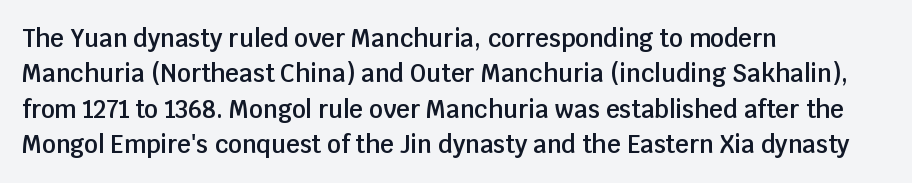
A fair bit of extra ink — the face is semibold, not bold. A roman cut, with each character standing at attention. The ragged edge is on the right, which tells us the setting is flush left. Leading: standard. The area under the type is left untouched.
